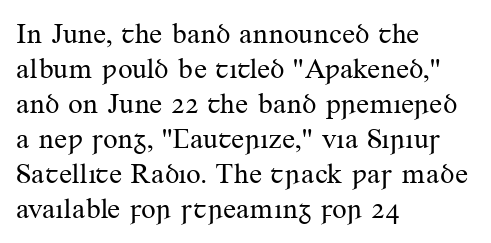
The weight tops out at a normal text grade. The letterforms sit shoulder to shoulder at normal distance. Quick note: underline off. The text was rendered using a seriffed face with decorative stroke endings. Is this a fixed-width face? No — the glyphs have proportional, varying widths.
